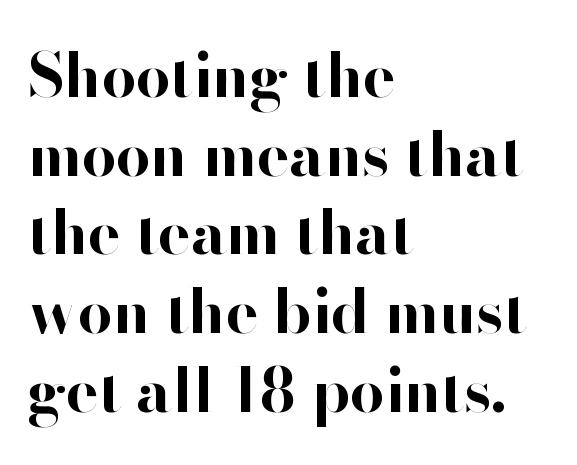
Q: Is the text bold? A: Yes.
Q: Is the text italic (slanted)? A: No, it is upright.
Q: Is the typeface a serif or a sans-serif typeface? A: Sans-serif.
Q: Is the text underlined? A: No.
Q: How is the paragraph aligned? A: Left-aligned.
Q: Is the spacing between letters normal or unusually wide? A: Normal.
Q: Is the spacing between lines tight, normal or loose? A: Normal.
Q: Width (condensed, normal, or wide)? A: Normal.
Q: Stroke contrast? A: High.
Q: x-height? A: Small.
Q: Monospaced? A: No.
